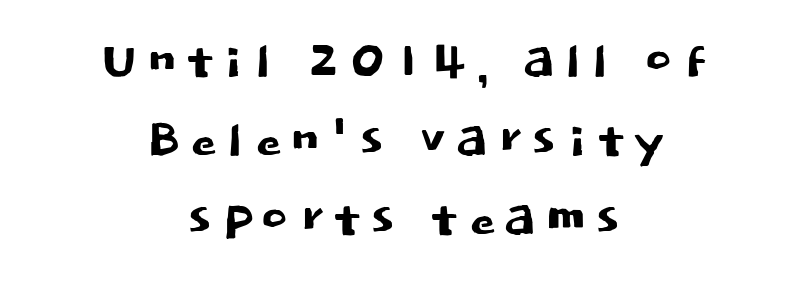
The image shows 67 px sans-serif type, upright; set centered, line spacing 1.18x, not underlined; low stroke contrast and a large x-height.
